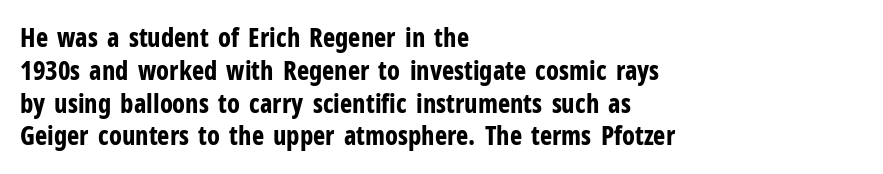
Reading down the column, the eye jumps a familiar distance to each next line. The passage shown is not underscored anywhere. Its strokes are broad and dark, the hallmark of bold type. Quick note: not italic, upright. Observe the ordinary spacing: letters are neighbours, not strangers. Line beginnings align vertically; line endings do not.
